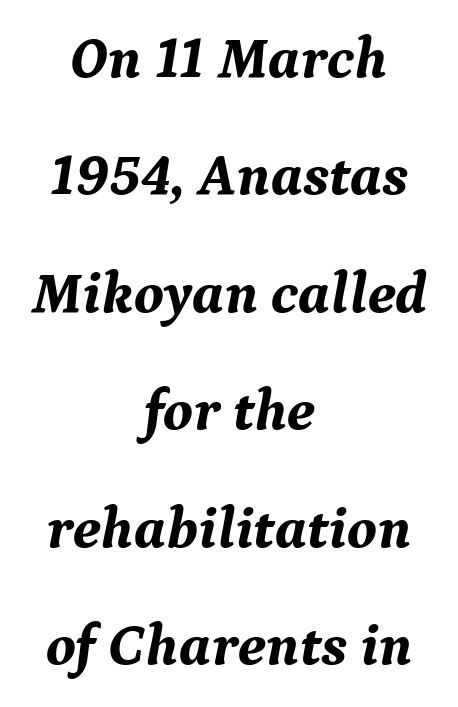
Q: Is the text bold? A: Yes.
Q: Is the text italic (slanted)? A: Yes, it leans right by about 9 degrees.
Q: Is the typeface a serif or a sans-serif typeface? A: Serif.
Q: Is the text underlined? A: No.
Q: How is the paragraph aligned? A: Centered.
Q: Is the spacing between letters normal or unusually wide? A: Normal.
Q: Is the spacing between lines tight, normal or loose? A: Loose.
Q: Width (condensed, normal, or wide)? A: Normal.
Q: Stroke contrast? A: Medium.
Q: x-height? A: Medium.
Q: Monospaced? A: No.
